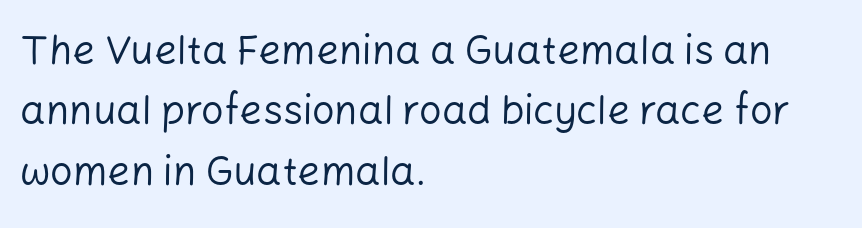
Q: Is the text bold? A: No.
Q: Is the text italic (slanted)? A: No, it is upright.
Q: Is the typeface a serif or a sans-serif typeface? A: Sans-serif.
Q: Is the text underlined? A: No.
Q: How is the paragraph aligned? A: Left-aligned.
Q: Is the spacing between letters normal or unusually wide? A: Normal.
Q: Is the spacing between lines tight, normal or loose? A: Normal.
Q: Width (condensed, normal, or wide)? A: Normal.
Q: Stroke contrast? A: Low.
Q: x-height? A: Medium.
Q: Monospaced? A: No.
